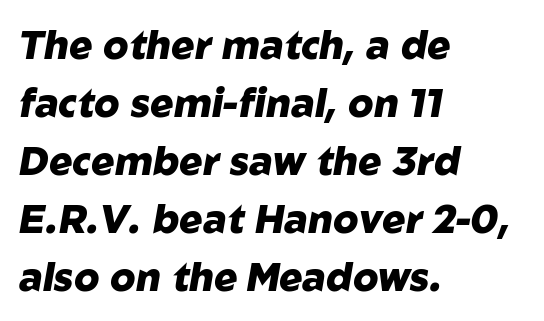
Do the characters align in a grid? No, the font is proportional. The characters look thick and weighty, a clear bold. This block has exactly the height ordinary leading produces. Yep, that's italic — everything's leaning. Check under the words: just untouched page. Glyph-to-glyph distance matches everyday printed text.
